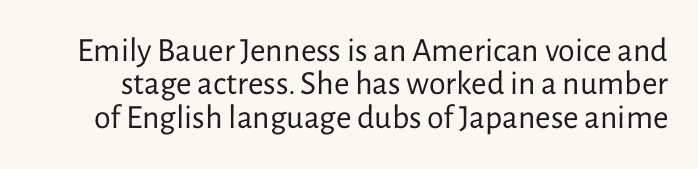
You could not count columns in this text — the font is proportionally spaced. This rendering features lettering with no underline. Examine the stroke ends and you'll find no serifs. One glance says dense: line gaps are narrower than usual.
